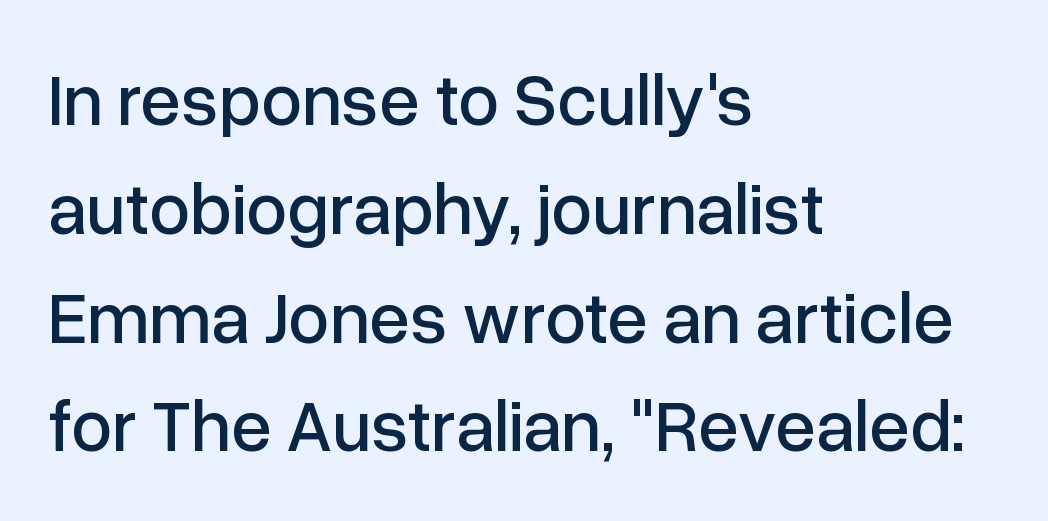
The image shows 73 px sans-serif type, upright; set left-aligned, normal line spacing (1.49x), normal letter spacing, not underlined; low stroke contrast and a medium x-height.
